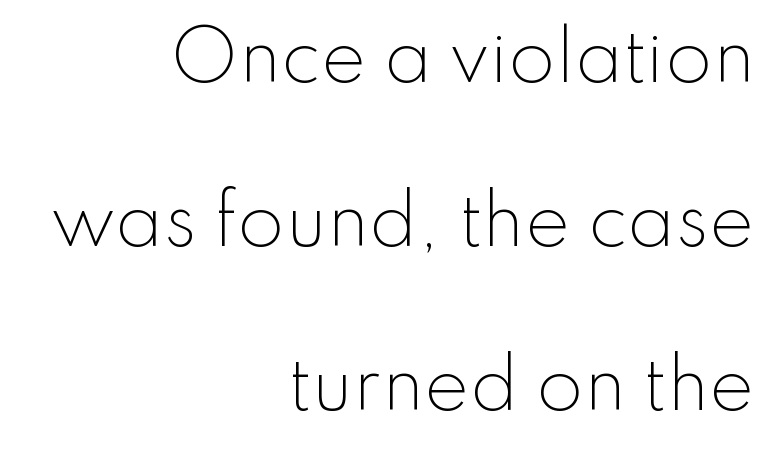
The image shows 68 px light sans-serif type, upright; set right-aligned, loose line spacing (2.41x), normal letter spacing, not underlined; low stroke contrast and a small x-height.
